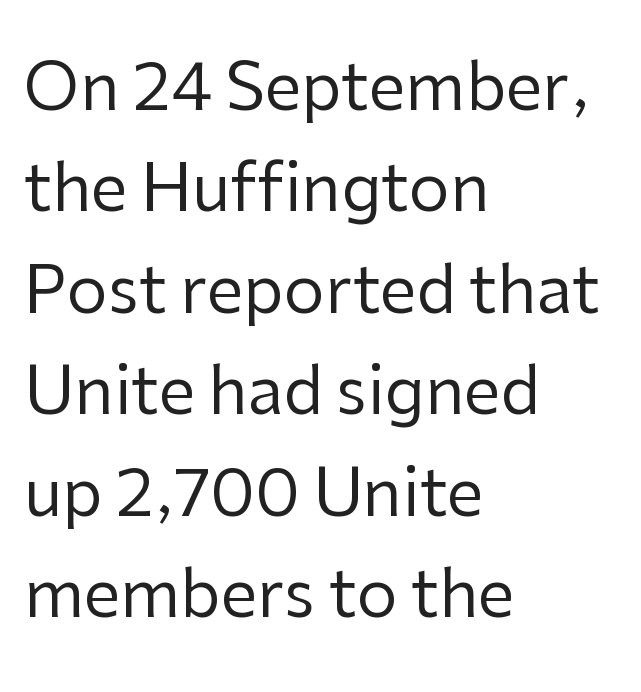
It's the straight-up-and-down kind of type. Check the space under the baseline: it is left empty. The letterforms sit shoulder to shoulder at normal distance. The setting favours the left margin, as ordinary paragraphs usually do.
